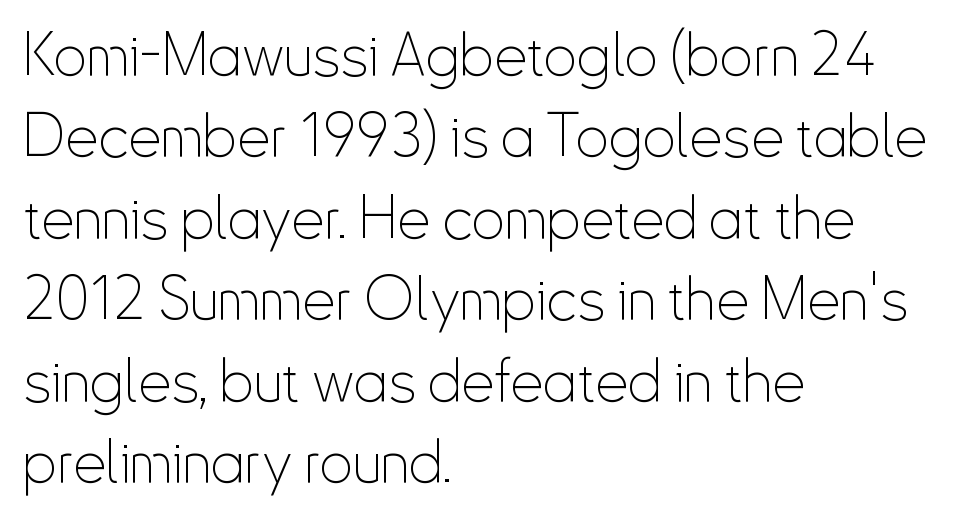
The image shows 59 px thin, condensed sans-serif type, upright; set left-aligned, normal line spacing (1.38x), normal letter spacing, not underlined; low stroke contrast and a small x-height.
